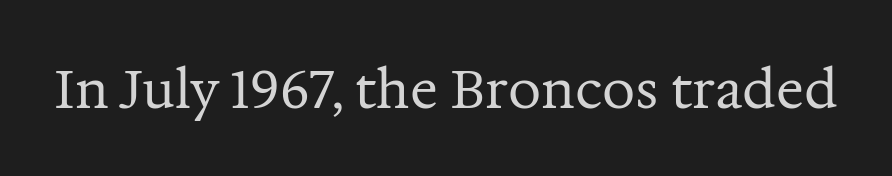
Short note: letters normally spaced. Designer's note — italics off, roman on. Bare-footed words on every line. Nothing heavy about these letters — not bold at all.
